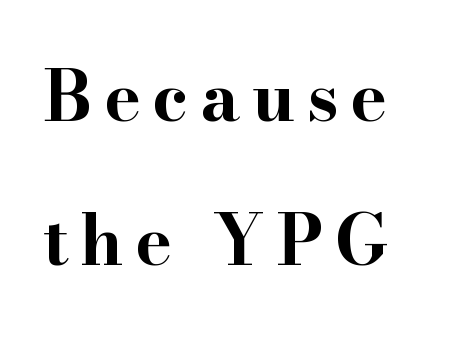
The passage shown stacks its lines with a broad gap. The characters display serif detailing at their extremities. Underline: absent. The axis of the letterforms is exactly vertical. Typesetter's note: full bold, strokes at maximum text heaviness. Spacing verdict: proportional, widths tailored to each character.
